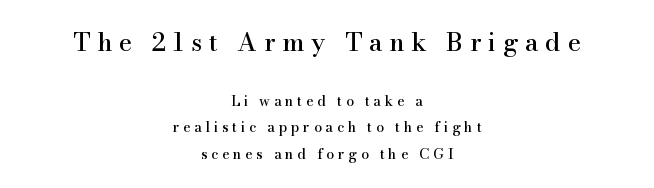
{"italic": "no", "underline": "no", "align": "center", "line_spacing": "loose", "line_spacing_ratio": 1.91, "letter_spacing": "wide", "letter_spacing_em": 0.27, "larger_block": "first", "size_ratio": 1.79, "glyph_px": 25}
